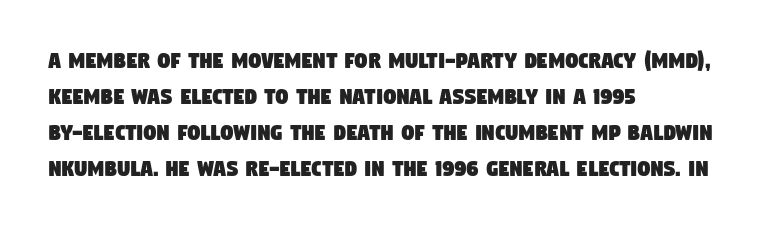
Casual observation: everything's shoved over to the left. In terms of letterspacing, this is plain default setting. The zone under the glyphs is completely vacant. This sample keeps an unexceptional amount of space between lines.
